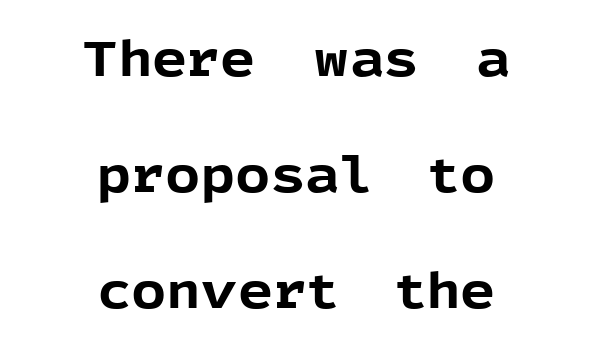
{"serif": "no", "italic": "no", "bold": "yes", "weight": "bold", "width": "normal", "x_height": "medium", "monospaced": "no", "underline": "no", "align": "center", "line_spacing": "loose", "line_spacing_ratio": 2.37, "letter_spacing": "normal", "letter_spacing_em": 0.0, "glyph_px": 49}
